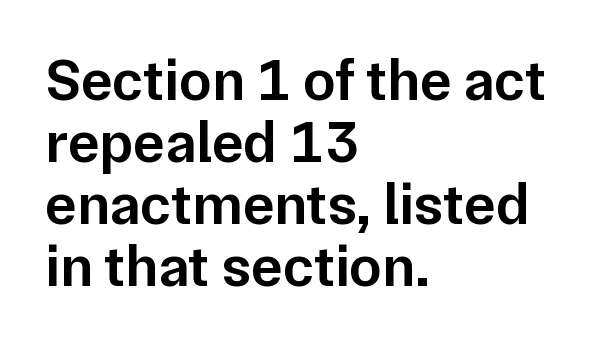
Each glyph is drawn with semibold strokes, heavier than normal yet not fully bold. Serif or sans? Sans — the stroke terminals are bare. Bare-footed words on every line. These lines stack with their left ends in a neat column.
